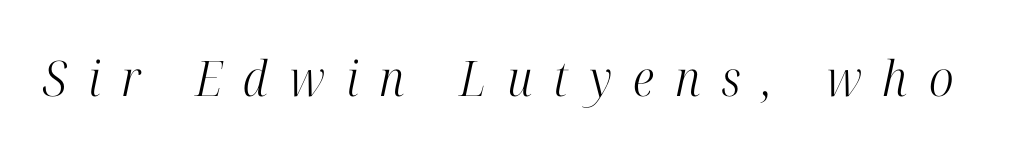
The letters look calm and open, with moderate or lighter stems. Varying glyph widths throughout — classic text-font behaviour. Words appear elongated and porous because spacing is wide. Each letter's strokes conclude with small projecting serifs. Looking at the ascenders, they clearly lean. Has an underline been added? It has not.
